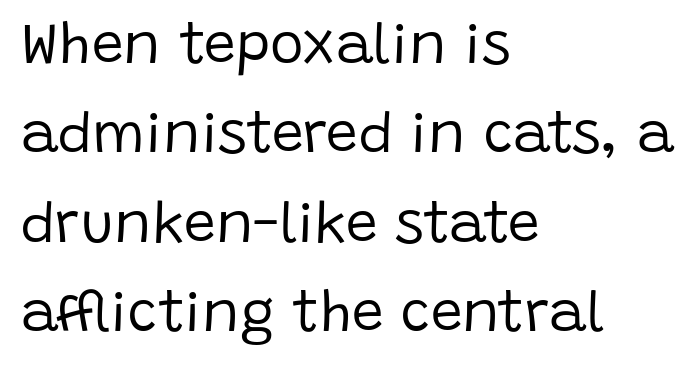
{"serif": "no", "italic": "no", "bold": "no", "weight": "regular", "width": "normal", "stroke_contrast": "low", "x_height": "large", "monospaced": "no", "underline": "no", "align": "left", "line_spacing": "normal", "line_spacing_ratio": 1.57, "letter_spacing": "normal", "letter_spacing_em": 0.0, "glyph_px": 57}
